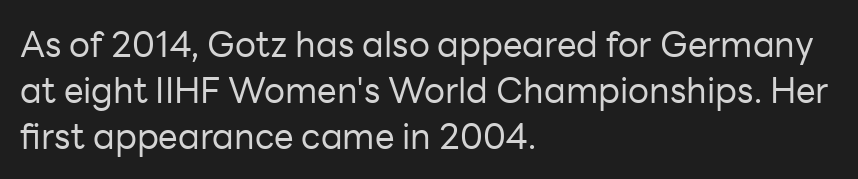
The image shows 35 px regular-weight sans-serif type, upright; set left-aligned, normal line spacing (1.31x), normal letter spacing, not underlined; low stroke contrast and a medium x-height.
